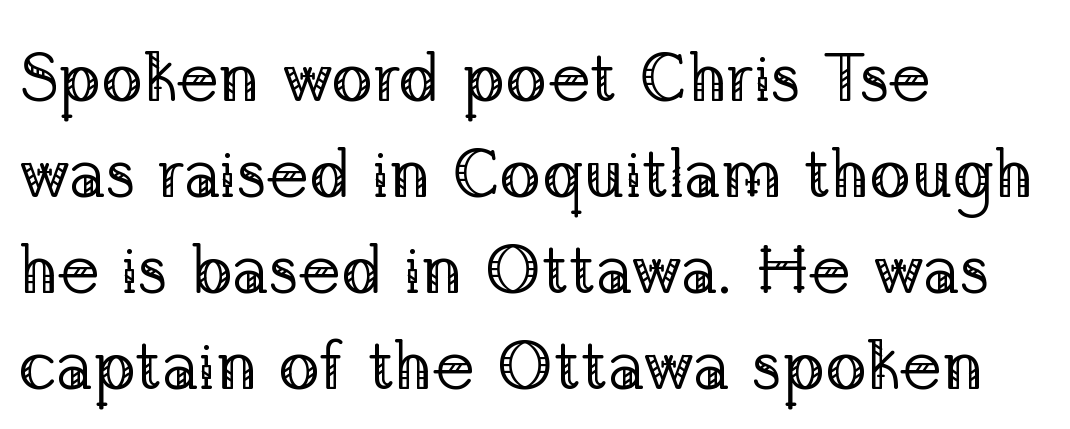
Q: Is the text bold? A: No.
Q: Is the text italic (slanted)? A: No, it is upright.
Q: Is the typeface a serif or a sans-serif typeface? A: Serif.
Q: Is the text underlined? A: No.
Q: How is the paragraph aligned? A: Left-aligned.
Q: Is the spacing between letters normal or unusually wide? A: Normal.
Q: Is the spacing between lines tight, normal or loose? A: Normal.
Q: Width (condensed, normal, or wide)? A: Normal.
Q: Stroke contrast? A: Low.
Q: x-height? A: Medium.
Q: Monospaced? A: No.
